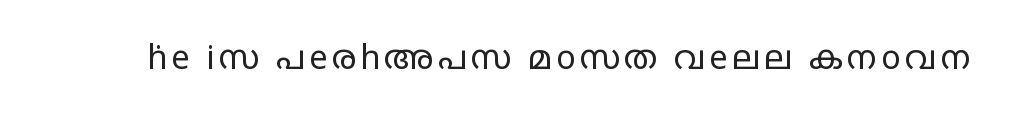
{"serif": "no", "italic": "no", "bold": "no", "weight": "regular", "width": "wide", "stroke_contrast": "low", "x_height": "large", "monospaced": "no", "underline": "no", "glyph_px": 33}
